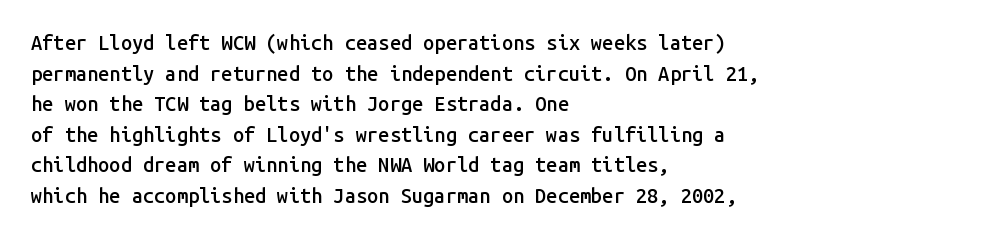
The image shows 20 px text type, upright; set left-aligned, normal line spacing (1.53x), normal letter spacing, not underlined.
